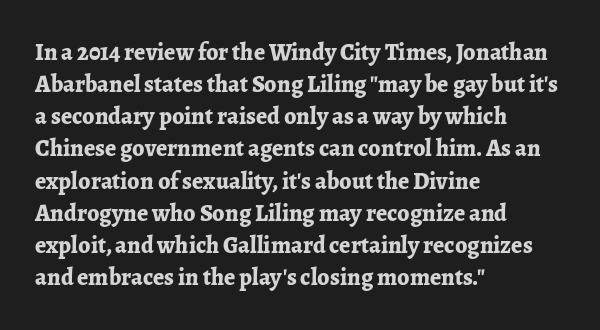
{"italic": "no", "bold": "yes", "underline": "no", "align": "left", "line_spacing": "normal", "line_spacing_ratio": 1.34, "letter_spacing": "normal", "letter_spacing_em": 0.0, "glyph_px": 24}
